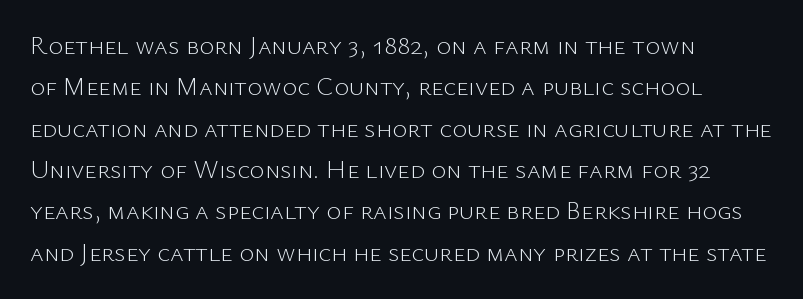
{"italic": "no", "bold": "no", "underline": "no", "align": "left", "line_spacing": "normal", "line_spacing_ratio": 1.59, "letter_spacing": "normal", "letter_spacing_em": 0.0, "glyph_px": 26}
